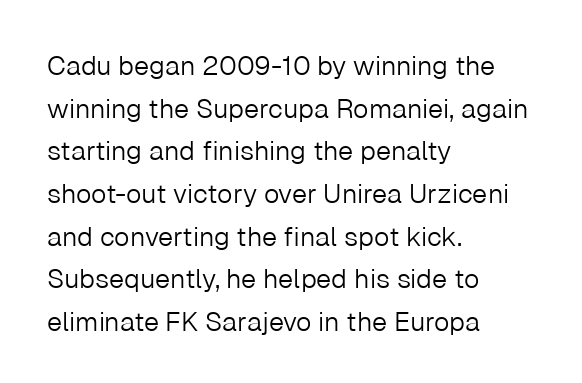
{"italic": "no", "bold": "no", "underline": "no", "align": "left", "line_spacing": "normal", "line_spacing_ratio": 1.58, "letter_spacing": "normal", "letter_spacing_em": 0.0, "glyph_px": 27}
